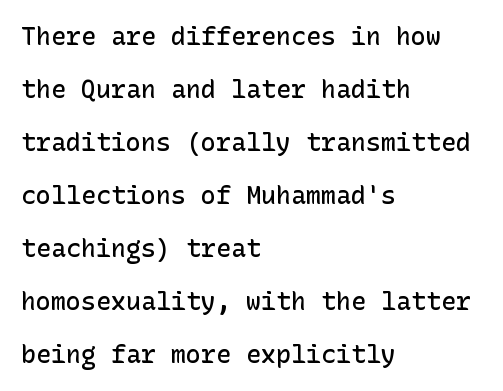
Q: Is the text bold? A: Semi-bold.
Q: Is the text italic (slanted)? A: No, it is upright.
Q: Is the text underlined? A: No.
Q: How is the paragraph aligned? A: Left-aligned.
Q: Is the spacing between letters normal or unusually wide? A: Normal.
Q: Is the spacing between lines tight, normal or loose? A: Loose.
